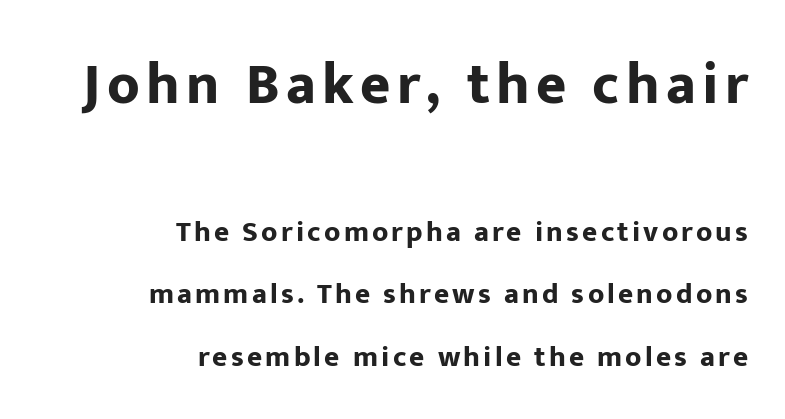
Q: Is the text bold? A: Yes.
Q: Is the text italic (slanted)? A: No, it is upright.
Q: Is the typeface a serif or a sans-serif typeface? A: Sans-serif.
Q: Is the text underlined? A: No.
Q: How is the paragraph aligned? A: Right-aligned.
Q: Is the spacing between lines tight, normal or loose? A: Loose.
Q: Which block of text is set in a larger size, the first (top) or the second (bottom)? A: The first (top) one.
Q: Width (condensed, normal, or wide)? A: Normal.
Q: Stroke contrast? A: Low.
Q: x-height? A: Medium.
Q: Monospaced? A: No.
